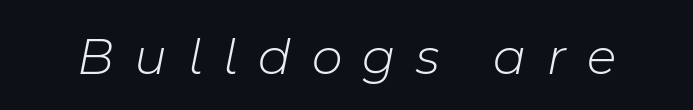
The weight would be labelled regular, book, light, or lighter still. The tracking jumps out immediately: characters are airy and widely separated. A typesetter would call this proportional, since set widths differ per character. The rendering applies a slant to the glyphs. The specimen omits any rule beneath the text block's lines.
